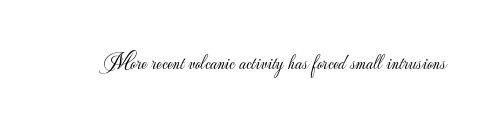
The image shows 22 px text type; set normal letter spacing, not underlined.
